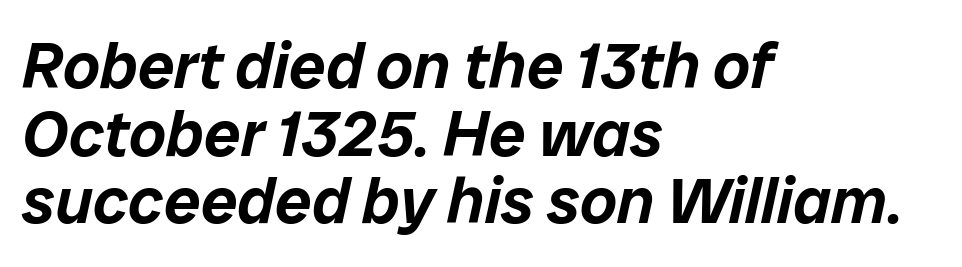
Q: Is the text italic (slanted)? A: Yes, it leans right by about 12 degrees.
Q: Is the text underlined? A: No.
Q: How is the paragraph aligned? A: Left-aligned.
Q: Is the spacing between letters normal or unusually wide? A: Normal.
Q: Is the spacing between lines tight, normal or loose? A: Tight.
Q: Width (condensed, normal, or wide)? A: Normal.
Q: Stroke contrast? A: Low.
Q: x-height? A: Medium.
Q: Monospaced? A: No.
